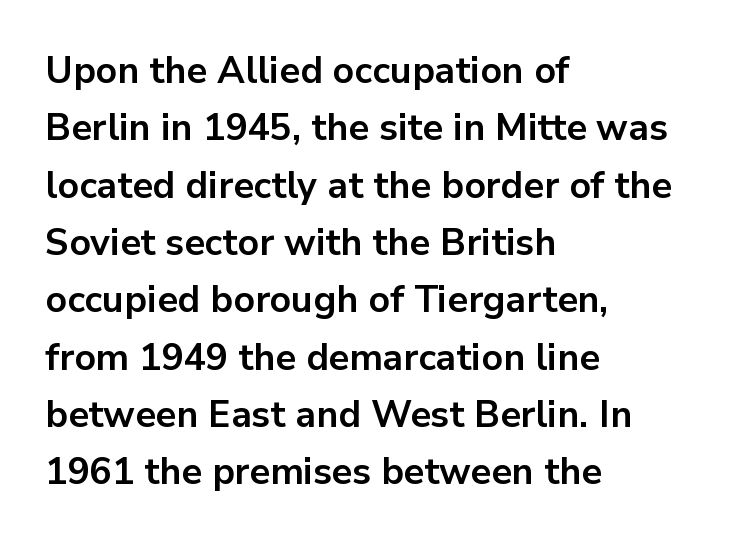
{"serif": "no", "italic": "no", "bold": "yes", "weight": "bold", "width": "normal", "stroke_contrast": "low", "x_height": "medium", "monospaced": "no", "underline": "no", "align": "left", "line_spacing": "normal", "line_spacing_ratio": 1.55, "letter_spacing": "normal", "letter_spacing_em": 0.0, "glyph_px": 37}
